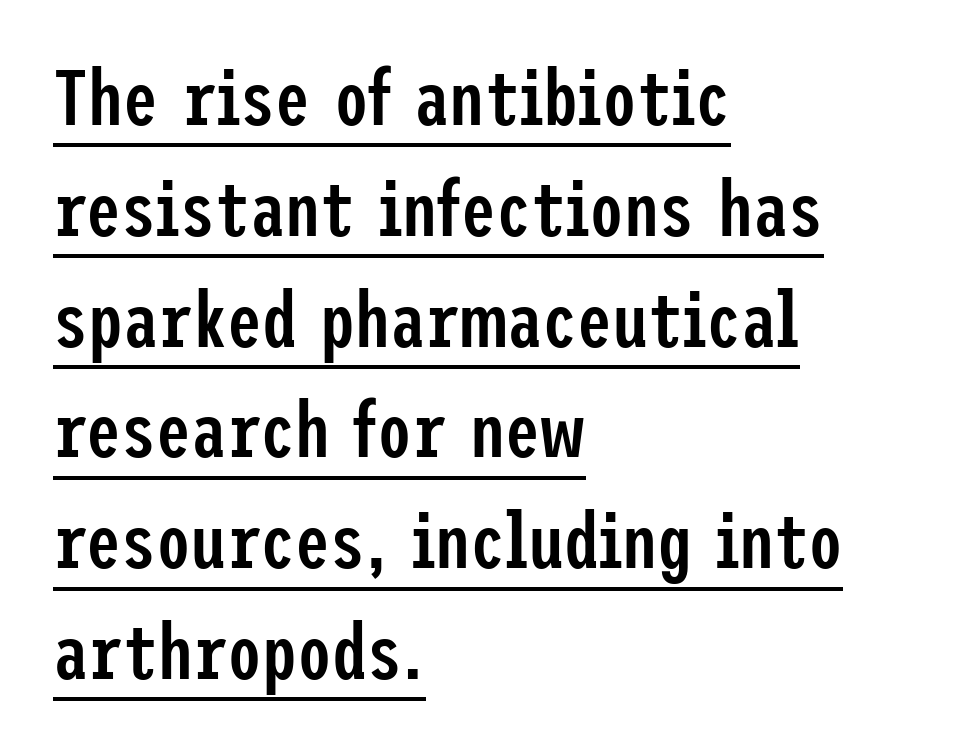
You can see a thin bar hugging the bottom of the glyphs. Set as a demibold, roughly 600 on the weight scale. Upright lettering throughout. Nothing sits at the stroke ends, so this counts as sans-serif.
